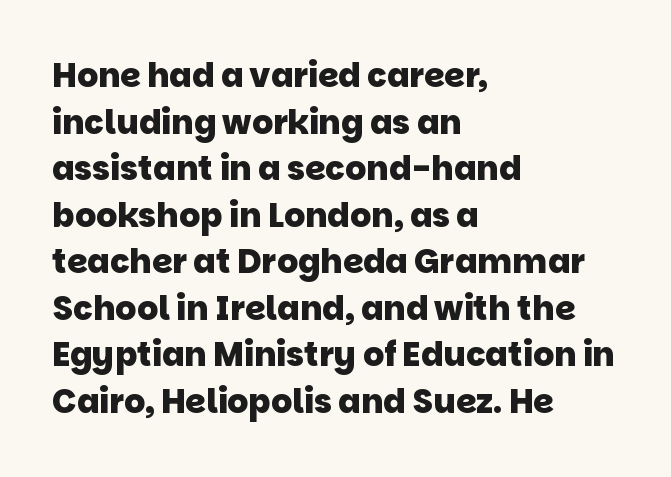
The image shows 33 px heavy sans-serif type; set left-aligned, normal line spacing (1.41x), normal letter spacing, not underlined; low stroke contrast and a large x-height.
